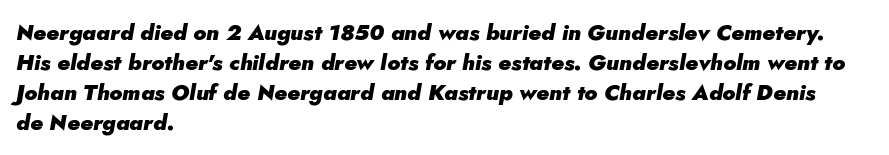
{"italic": "yes", "lean": "right", "slant_degrees": 5, "bold": "yes", "underline": "no", "align": "left", "line_spacing": "normal", "line_spacing_ratio": 1.36, "letter_spacing": "normal", "letter_spacing_em": 0.0, "glyph_px": 22}
